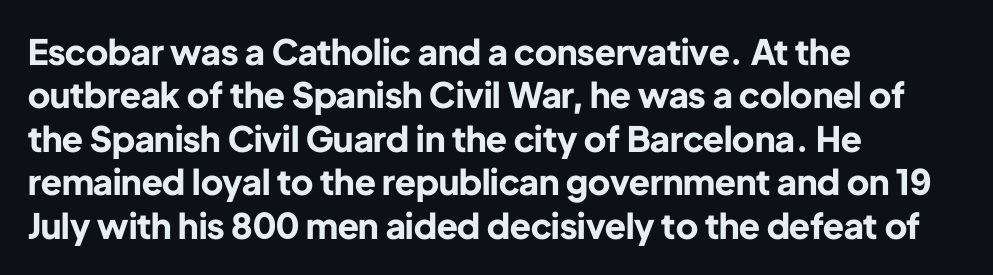
This rendering features lettering with no underline. No italicization has been applied; the sample stays upright. Default kerning and tracking; the words read as compact shapes. The characters display no serif detailing; their extremities are plain. Spacing verdict: proportional, widths tailored to each character. Heavy, bold letterforms.
